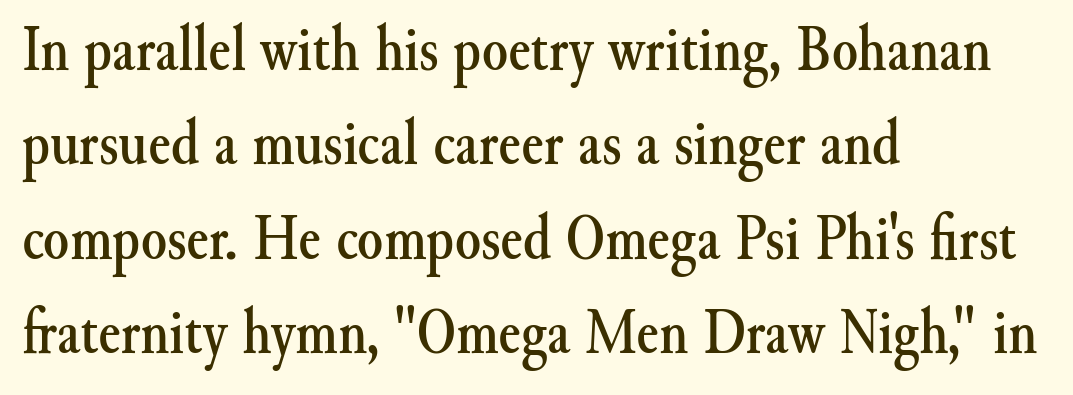
{"serif": "yes", "italic": "no", "width": "normal", "stroke_contrast": "medium", "x_height": "small", "monospaced": "no", "underline": "no", "align": "left", "line_spacing": "normal", "line_spacing_ratio": 1.43, "letter_spacing": "normal", "letter_spacing_em": 0.0, "glyph_px": 66}
